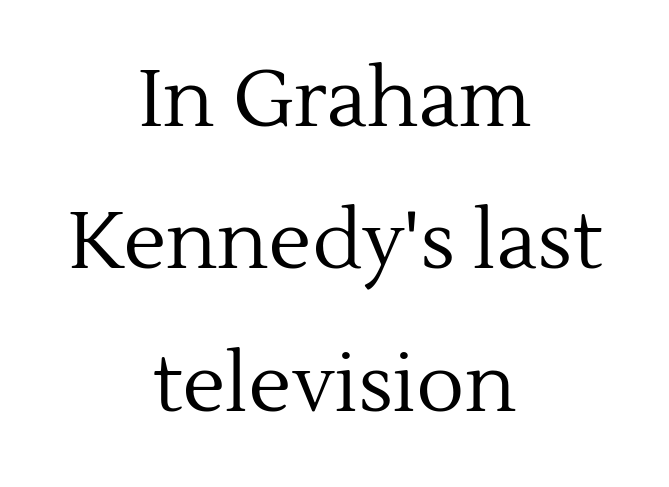
The image shows 80 px regular-weight serif type, upright; set centered, line spacing 1.78x, normal letter spacing, not underlined; a medium x-height.
